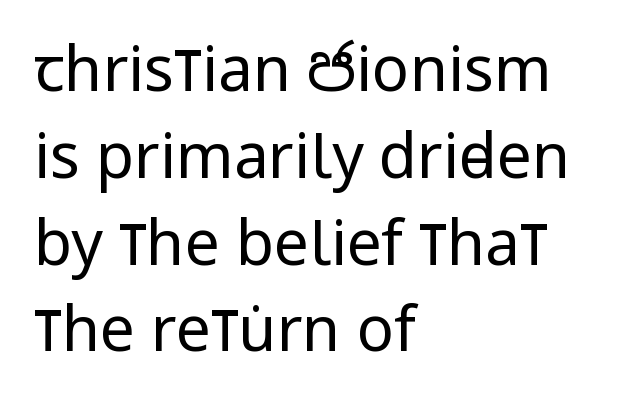
The image shows 62 px regular-weight, condensed sans-serif type, upright; set left-aligned, normal line spacing (1.4x), normal letter spacing, not underlined; low stroke contrast and a large x-height.
